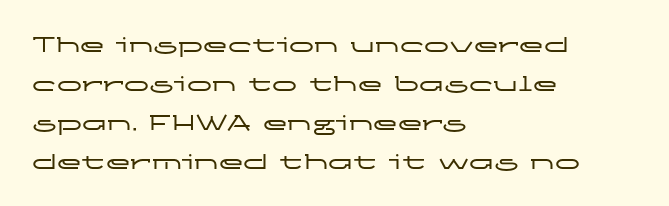
Q: Is the text italic (slanted)? A: No, it is upright.
Q: Is the text underlined? A: No.
Q: How is the paragraph aligned? A: Left-aligned.
Q: Is the spacing between letters normal or unusually wide? A: Normal.
Q: Is the spacing between lines tight, normal or loose? A: Normal.
